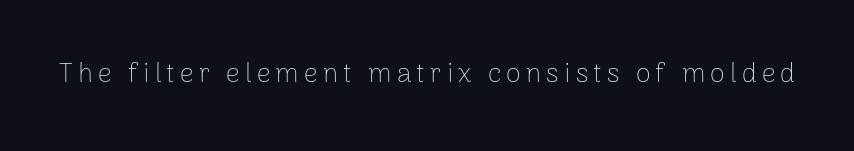
The image shows 27 px text type, upright; set not underlined.
